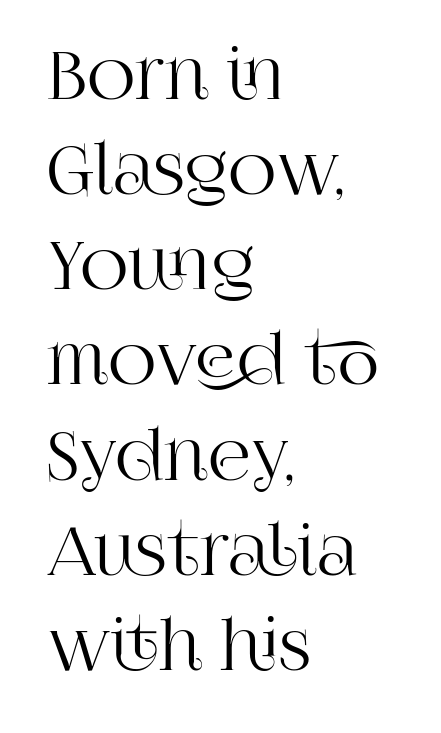
{"serif": "yes", "italic": "no", "width": "normal", "stroke_contrast": "high", "x_height": "large", "monospaced": "no", "underline": "no", "align": "left", "line_spacing": "normal", "line_spacing_ratio": 1.42, "letter_spacing": "normal", "letter_spacing_em": 0.0, "glyph_px": 67}
